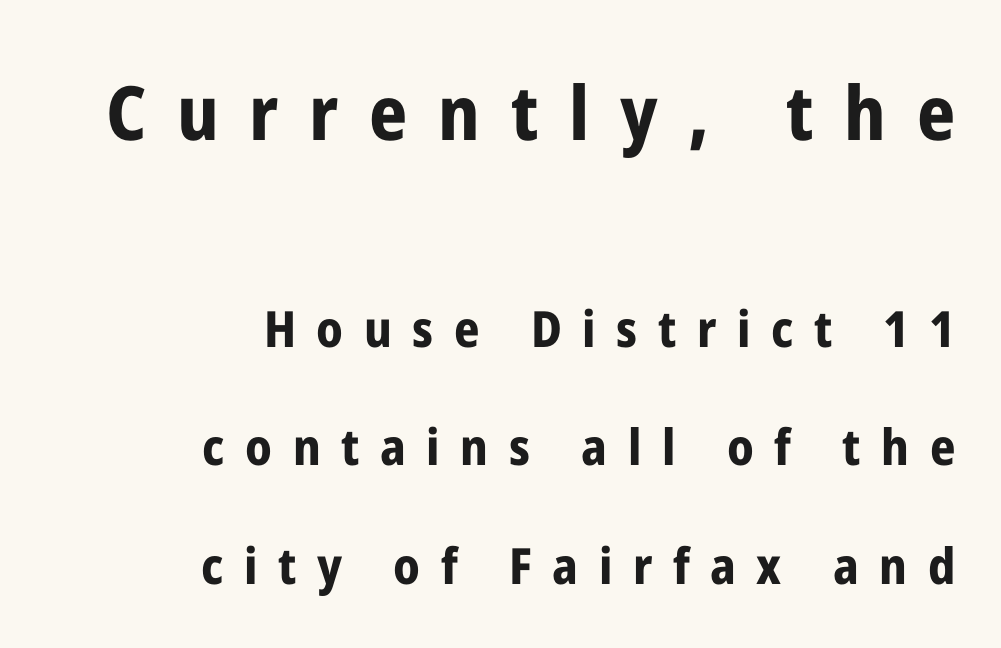
Q: Is the text bold? A: Yes.
Q: Is the text italic (slanted)? A: No, it is upright.
Q: Is the typeface a serif or a sans-serif typeface? A: Sans-serif.
Q: Is the text underlined? A: No.
Q: How is the paragraph aligned? A: Right-aligned.
Q: Is the spacing between letters normal or unusually wide? A: Unusually wide.
Q: Is the spacing between lines tight, normal or loose? A: Loose.
Q: Which block of text is set in a larger size, the first (top) or the second (bottom)? A: The first (top) one.
Q: Width (condensed, normal, or wide)? A: Condensed.
Q: Stroke contrast? A: Low.
Q: x-height? A: Medium.
Q: Monospaced? A: No.
